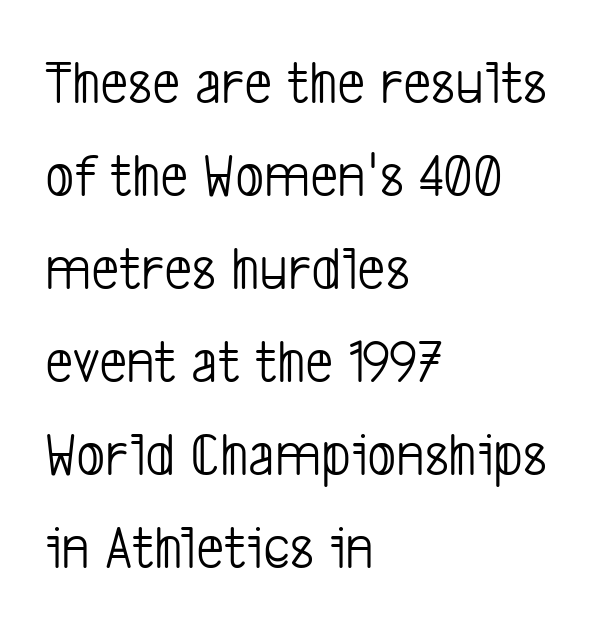
The image shows 62 px light, condensed sans-serif type; set left-aligned, normal line spacing (1.5x), normal letter spacing, not underlined; low stroke contrast and a medium x-height.
